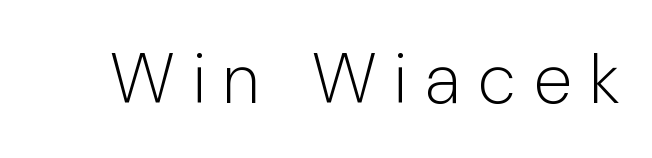
Q: Is the text bold? A: No.
Q: Is the text italic (slanted)? A: No, it is upright.
Q: Is the typeface a serif or a sans-serif typeface? A: Sans-serif.
Q: Is the text underlined? A: No.
Q: Is the spacing between letters normal or unusually wide? A: Unusually wide.
Q: Width (condensed, normal, or wide)? A: Condensed.
Q: Stroke contrast? A: Low.
Q: x-height? A: Medium.
Q: Monospaced? A: No.
